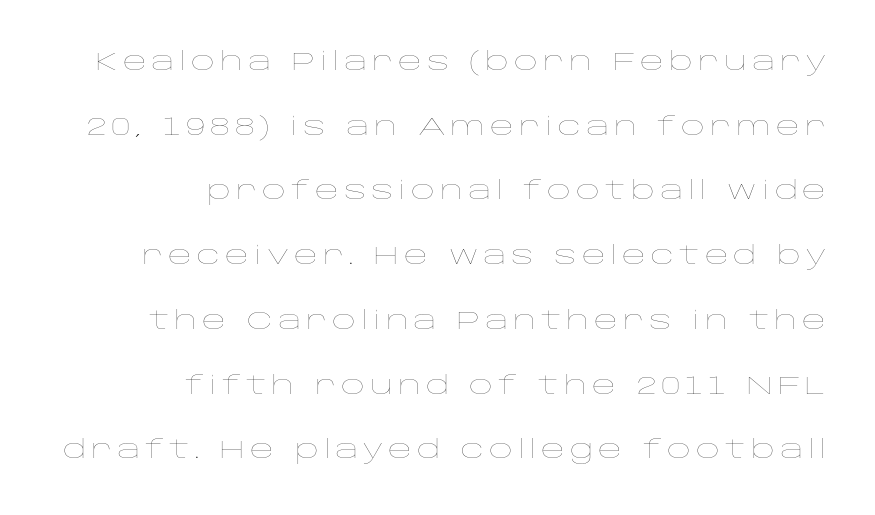
{"italic": "no", "bold": "no", "underline": "no", "align": "right", "line_spacing": "loose", "line_spacing_ratio": 2.49, "glyph_px": 26}
